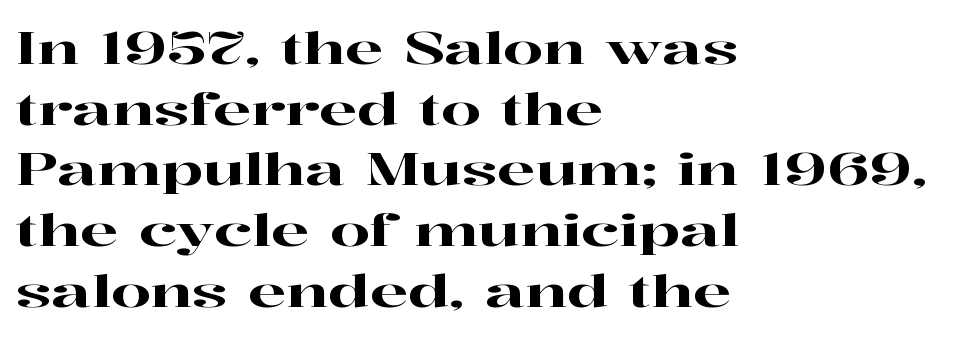
Are there feet on the stems? There are — it's a serif. The space between consecutive lines is moderate. Does the lettering tilt? It doesn't — this is upright. The passage shown is typed in a proportional face where columns would drift.
